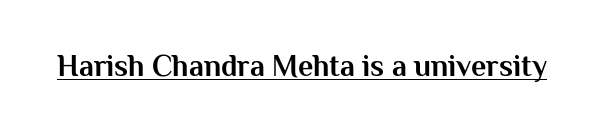
Q: Is the text bold? A: Yes.
Q: Is the text italic (slanted)? A: No, it is upright.
Q: Is the typeface a serif or a sans-serif typeface? A: Sans-serif.
Q: Is the text underlined? A: Yes.
Q: Is the spacing between letters normal or unusually wide? A: Normal.
Q: Width (condensed, normal, or wide)? A: Normal.
Q: Stroke contrast? A: Medium.
Q: x-height? A: Medium.
Q: Monospaced? A: No.
